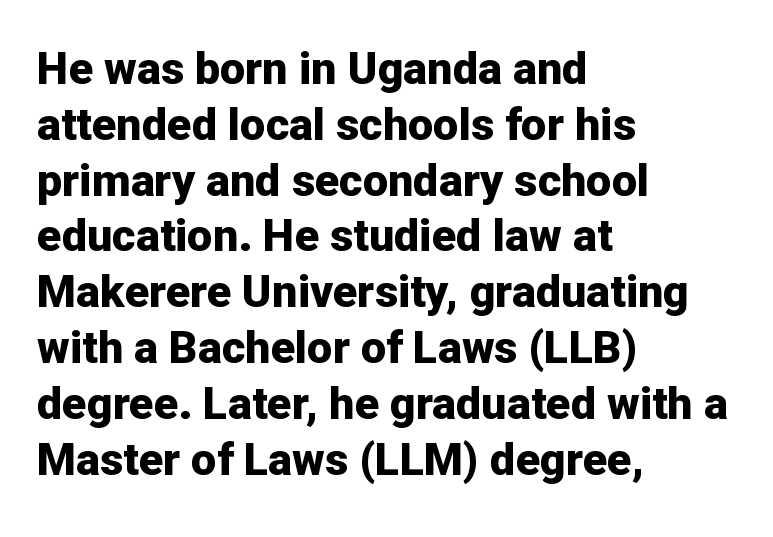
{"serif": "no", "italic": "no", "bold": "yes", "weight": "bold", "width": "normal", "stroke_contrast": "low", "x_height": "medium", "monospaced": "no", "underline": "no", "align": "left", "line_spacing_ratio": 1.24, "letter_spacing": "normal", "letter_spacing_em": 0.0, "glyph_px": 45}
